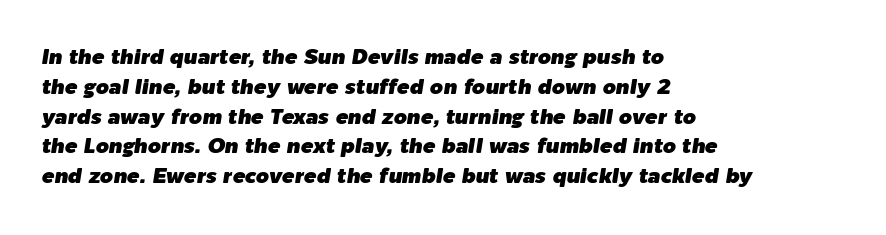
The image shows 21 px text type, italic (leaning right); set left-aligned, normal line spacing (1.42x), normal letter spacing, not underlined.
